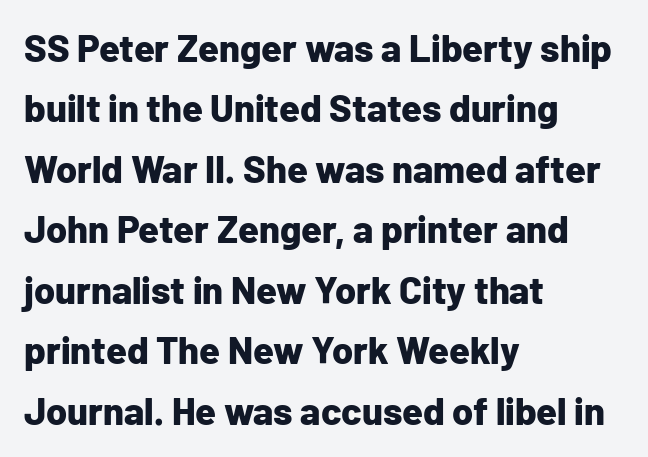
The image shows 38 px bold sans-serif type, upright; set left-aligned, normal line spacing (1.59x), normal letter spacing, not underlined; low stroke contrast and a medium x-height.
